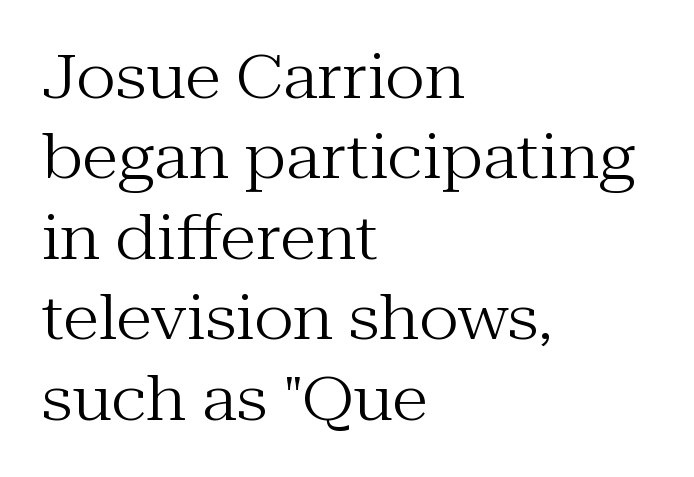
The image shows 60 px regular-weight serif type, upright; set left-aligned, normal line spacing (1.34x), normal letter spacing, not underlined; medium stroke contrast and a medium x-height.
